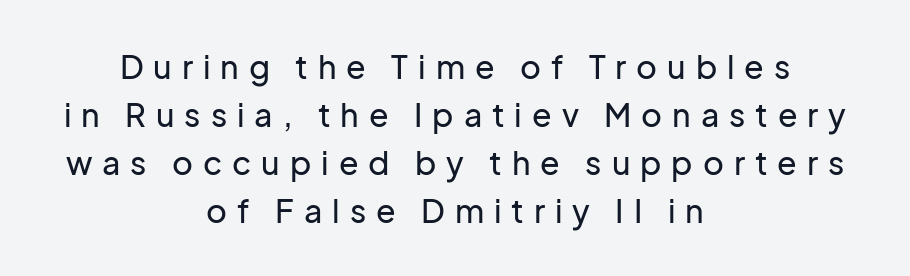
Q: Is the text italic (slanted)? A: No, it is upright.
Q: Is the typeface a serif or a sans-serif typeface? A: Sans-serif.
Q: Is the text underlined? A: No.
Q: How is the paragraph aligned? A: Centered.
Q: Is the spacing between letters normal or unusually wide? A: Unusually wide.
Q: Is the spacing between lines tight, normal or loose? A: Normal.
Q: Width (condensed, normal, or wide)? A: Normal.
Q: Stroke contrast? A: Low.
Q: x-height? A: Medium.
Q: Monospaced? A: No.
